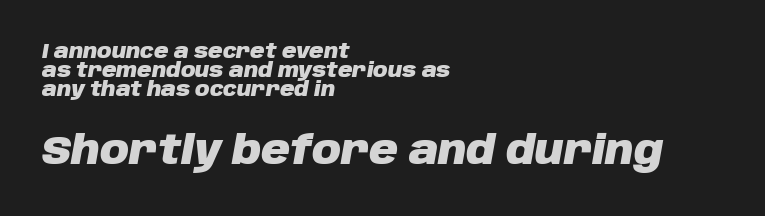
Reading down the column, the eye jumps only a short way to each next line. Heft: maximum for text — a bold. Nobody drew a line under any word here. Yep, that's italic — everything's leaning. Students, note that the glyphs here touch the page at normal intervals. Reading top to bottom, the characters get bigger at the block break.
